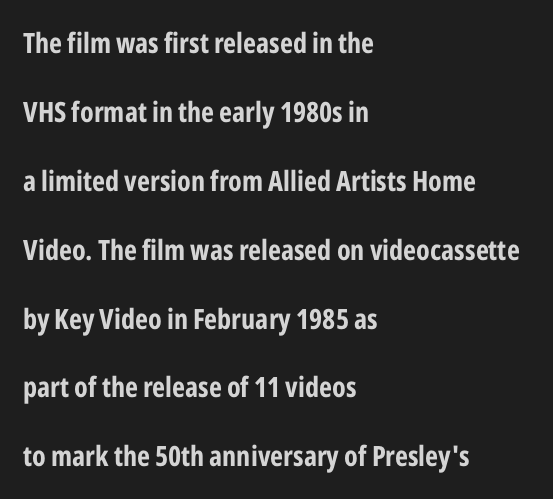
Q: Is the text bold? A: Yes.
Q: Is the text italic (slanted)? A: No, it is upright.
Q: Is the typeface a serif or a sans-serif typeface? A: Sans-serif.
Q: Is the text underlined? A: No.
Q: How is the paragraph aligned? A: Left-aligned.
Q: Is the spacing between letters normal or unusually wide? A: Normal.
Q: Is the spacing between lines tight, normal or loose? A: Loose.
Q: Width (condensed, normal, or wide)? A: Condensed.
Q: Stroke contrast? A: Low.
Q: x-height? A: Medium.
Q: Monospaced? A: No.
